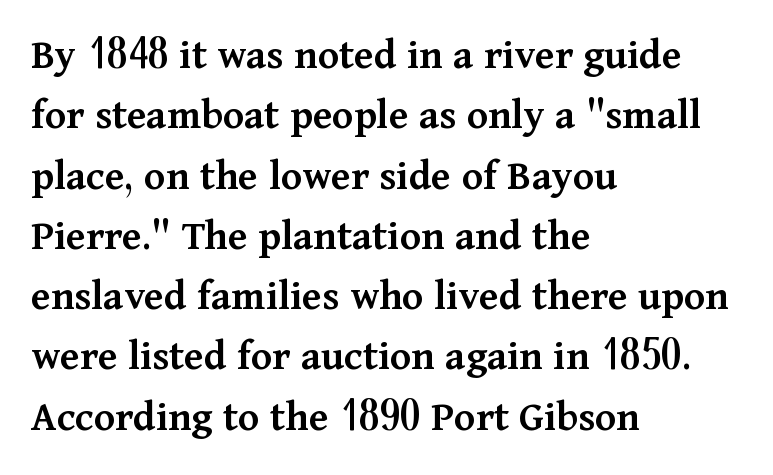
{"serif": "yes", "italic": "no", "bold": "semi", "weight": "semibold", "width": "normal", "stroke_contrast": "medium", "x_height": "medium", "monospaced": "no", "underline": "no", "align": "left", "line_spacing": "normal", "line_spacing_ratio": 1.37, "letter_spacing": "normal", "letter_spacing_em": 0.0, "glyph_px": 44}
